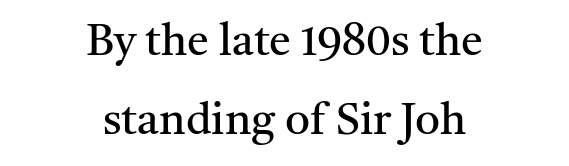
The image shows 44 px regular-weight serif type, upright; set centered, line spacing 1.79x, normal letter spacing, not underlined; medium stroke contrast and a medium x-height.
